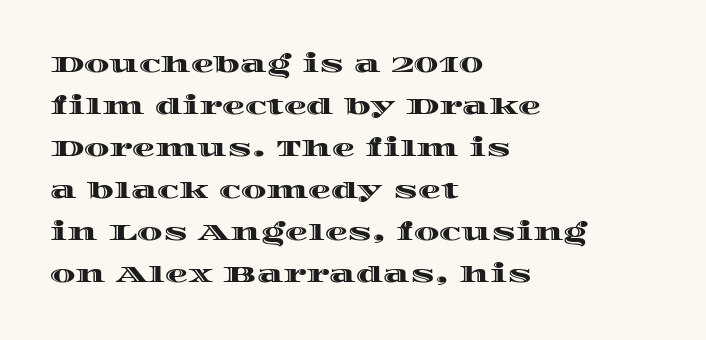
The lettering stays uniformly vertical, giving the passage a roman look. Is the block centered? No — it sits flush against the left margin. You could call the tracking neutral — neither tight nor loose. Descenders hang freely into open space.
